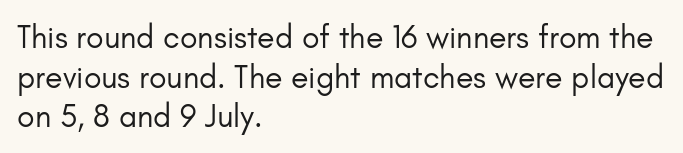
{"serif": "no", "italic": "no", "bold": "no", "weight": "regular", "width": "normal", "stroke_contrast": "low", "x_height": "small", "monospaced": "no", "underline": "no", "align": "left", "line_spacing_ratio": 1.24, "letter_spacing": "normal", "letter_spacing_em": 0.0, "glyph_px": 32}
